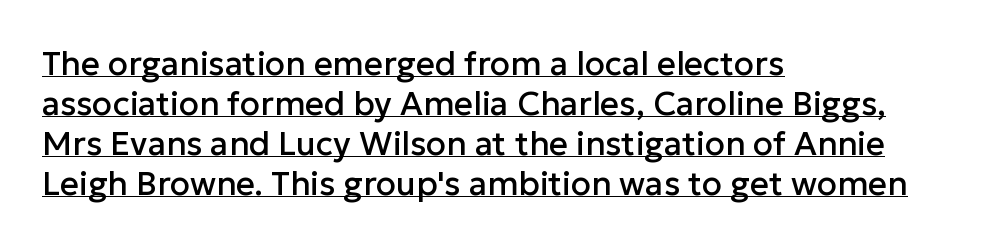
Q: Is the text italic (slanted)? A: No, it is upright.
Q: Is the typeface a serif or a sans-serif typeface? A: Sans-serif.
Q: Is the text underlined? A: Yes.
Q: How is the paragraph aligned? A: Left-aligned.
Q: Is the spacing between letters normal or unusually wide? A: Normal.
Q: Width (condensed, normal, or wide)? A: Normal.
Q: Stroke contrast? A: Low.
Q: x-height? A: Medium.
Q: Monospaced? A: No.
